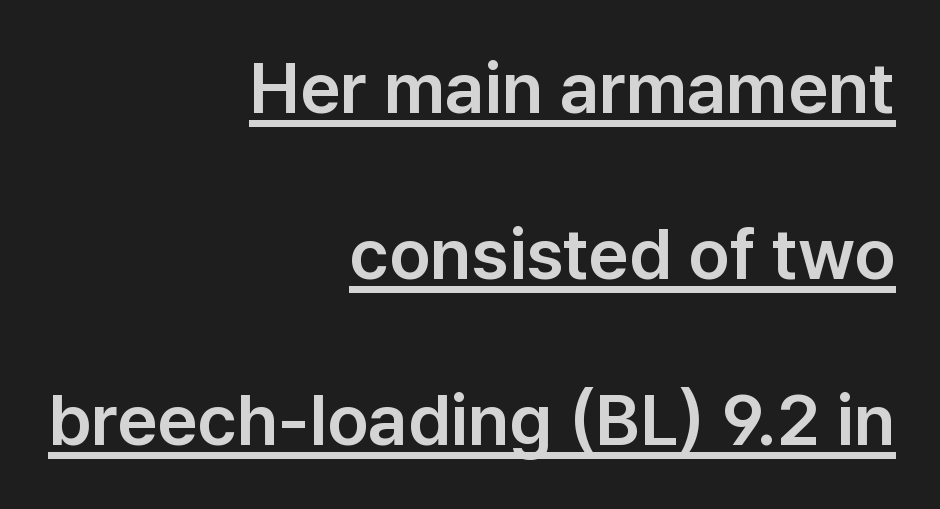
The image shows 71 px sans-serif type, upright; set right-aligned, loose line spacing (2.34x), normal letter spacing, underlined; low stroke contrast and a medium x-height.
